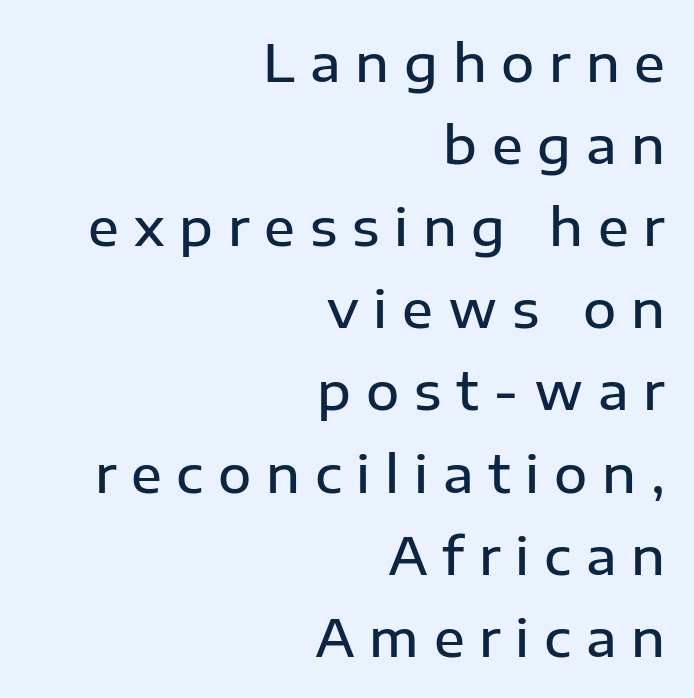
Q: Is the text bold? A: Semi-bold.
Q: Is the text italic (slanted)? A: No, it is upright.
Q: Is the typeface a serif or a sans-serif typeface? A: Sans-serif.
Q: Is the text underlined? A: No.
Q: How is the paragraph aligned? A: Right-aligned.
Q: Is the spacing between letters normal or unusually wide? A: Unusually wide.
Q: Is the spacing between lines tight, normal or loose? A: Normal.
Q: Width (condensed, normal, or wide)? A: Normal.
Q: Stroke contrast? A: Low.
Q: x-height? A: Medium.
Q: Monospaced? A: No.
